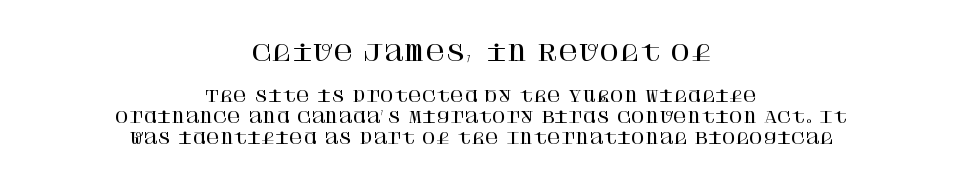
Is the block centered? Yes — each line is placed symmetrically about the middle. Upright lettering throughout. Nothing unusual about the tracking: characters are spaced as the font intends. Honestly, there is no underline to notice here at all. The emphasis by scale lands on block number one, above.
